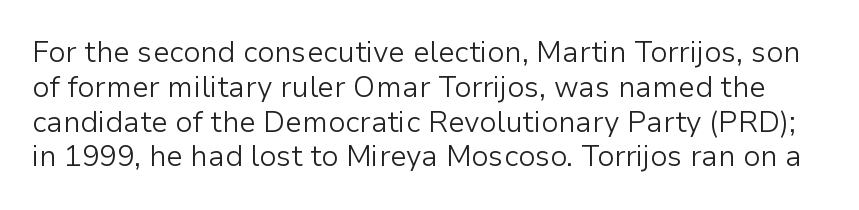
The image shows 29 px light sans-serif type, upright; set line spacing 1.2x, normal letter spacing, not underlined; low stroke contrast and a medium x-height.
